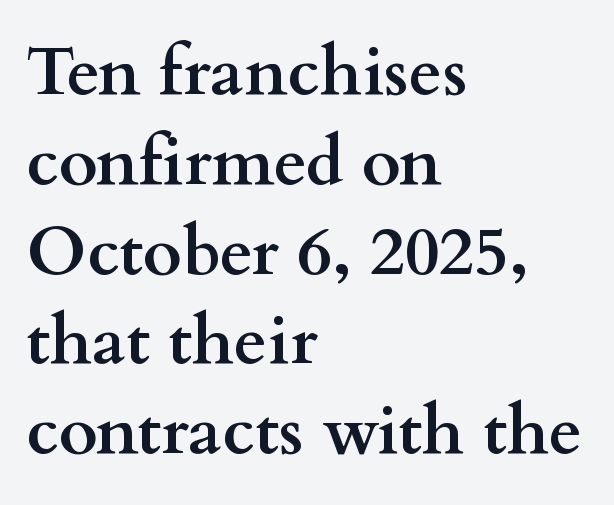
The image shows 68 px semibold, wide serif type, upright; set left-aligned, normal line spacing (1.32x), normal letter spacing, not underlined; medium stroke contrast and a small x-height.
